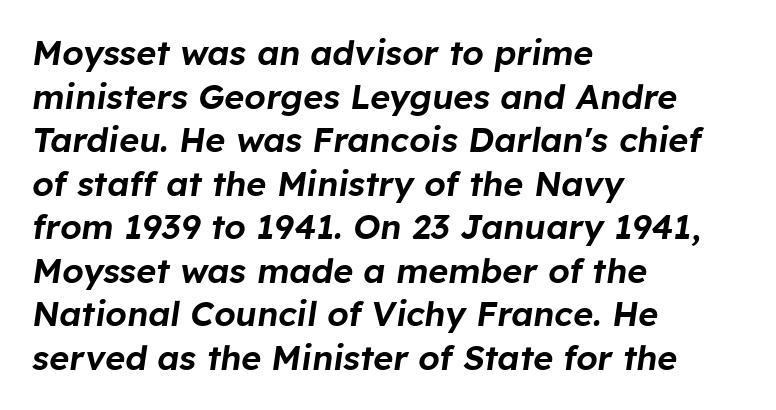
When letters slant like this, we call the style italic. You could not count columns in this text — the font is proportionally spaced. The typesetter chose a ragged-right arrangement here. No extra tracking has been applied to these lines.
